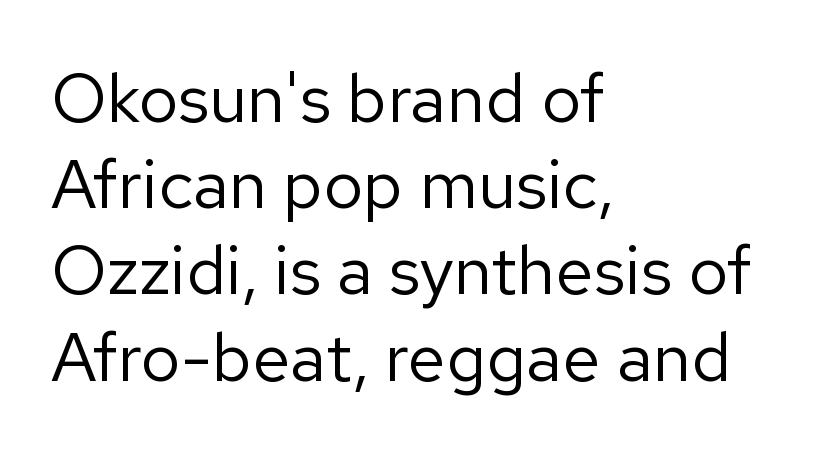
The image shows 69 px regular-weight sans-serif type, upright; set left-aligned, normal line spacing (1.25x), normal letter spacing, not underlined; low stroke contrast and a medium x-height.
